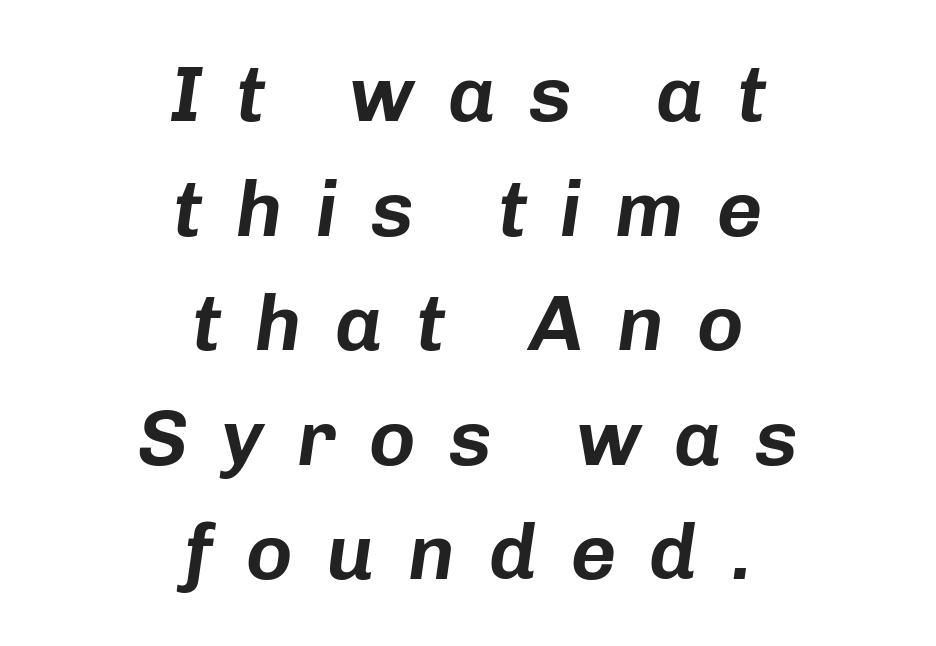
Whoever set this chose a conventional vertical rhythm. Style check: oblique. This sample has the flowing, uneven cadence of proportional lettering. Underline: absent.
